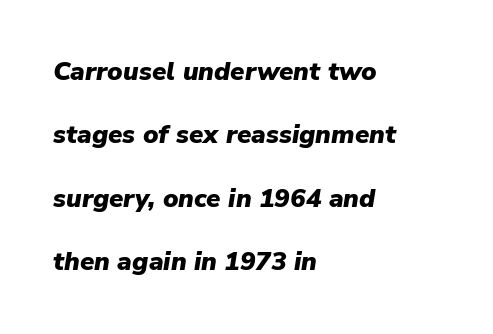
Q: Is the text bold? A: Yes.
Q: Is the text italic (slanted)? A: Yes, it leans right by about 9 degrees.
Q: Is the text underlined? A: No.
Q: How is the paragraph aligned? A: Left-aligned.
Q: Is the spacing between letters normal or unusually wide? A: Normal.
Q: Is the spacing between lines tight, normal or loose? A: Loose.
